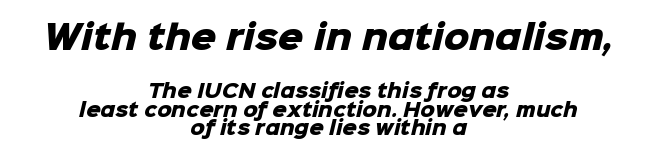
The image shows 32 px heavy sans-serif type; set centered, tight line spacing (1.04x), normal letter spacing, not underlined; the first (top) block is 1.78x larger; low stroke contrast and a medium x-height.
